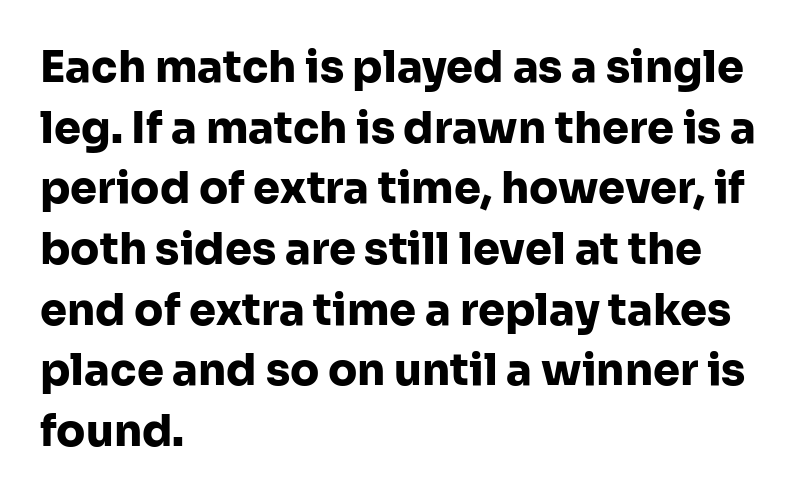
Q: Is the text bold? A: Yes.
Q: Is the text italic (slanted)? A: No, it is upright.
Q: Is the typeface a serif or a sans-serif typeface? A: Sans-serif.
Q: Is the text underlined? A: No.
Q: How is the paragraph aligned? A: Left-aligned.
Q: Is the spacing between letters normal or unusually wide? A: Normal.
Q: Is the spacing between lines tight, normal or loose? A: Normal.
Q: Width (condensed, normal, or wide)? A: Normal.
Q: Stroke contrast? A: Low.
Q: x-height? A: Medium.
Q: Monospaced? A: No.
